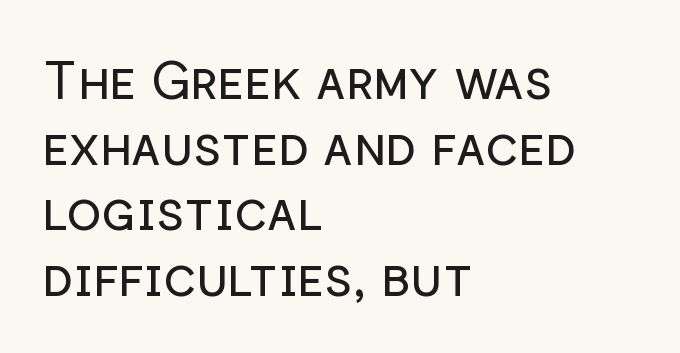
Q: Is the text bold? A: No.
Q: Is the text italic (slanted)? A: No, it is upright.
Q: Is the typeface a serif or a sans-serif typeface? A: Sans-serif.
Q: Is the text underlined? A: No.
Q: How is the paragraph aligned? A: Left-aligned.
Q: Is the spacing between letters normal or unusually wide? A: Normal.
Q: Is the spacing between lines tight, normal or loose? A: Normal.
Q: Width (condensed, normal, or wide)? A: Normal.
Q: Stroke contrast? A: Low.
Q: x-height? A: Medium.
Q: Monospaced? A: No.
